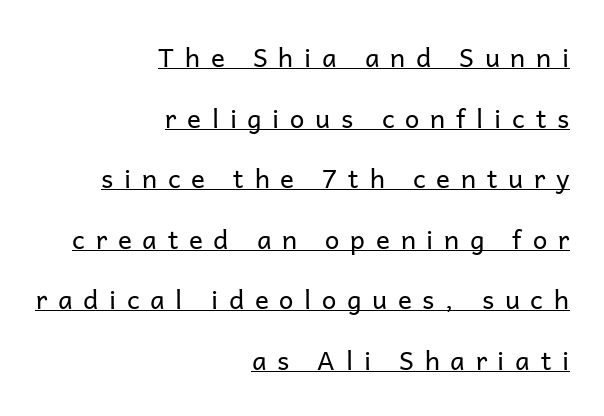
The image shows 26 px text type, upright; set right-aligned, loose line spacing (2.33x), unusually wide letter spacing (+0.41 em), underlined.
